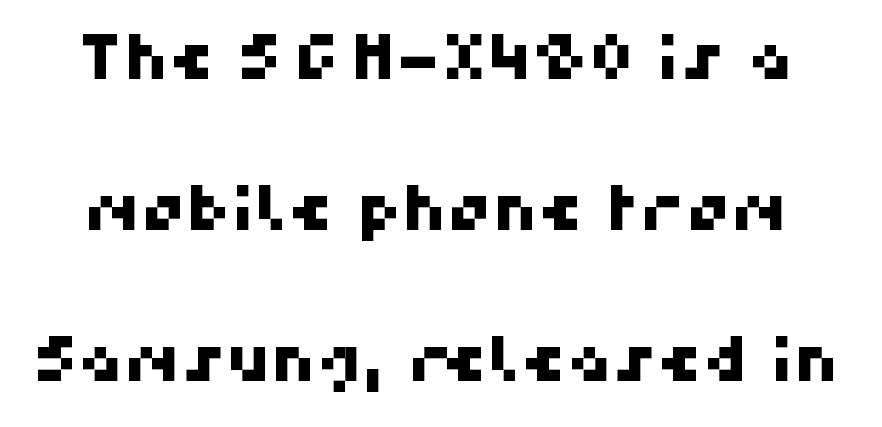
Q: Is the typeface a serif or a sans-serif typeface? A: Sans-serif.
Q: Is the text underlined? A: No.
Q: Is the spacing between letters normal or unusually wide? A: Normal.
Q: Is the spacing between lines tight, normal or loose? A: Loose.
Q: Width (condensed, normal, or wide)? A: Normal.
Q: Stroke contrast? A: High.
Q: x-height? A: Medium.
Q: Monospaced? A: No.
